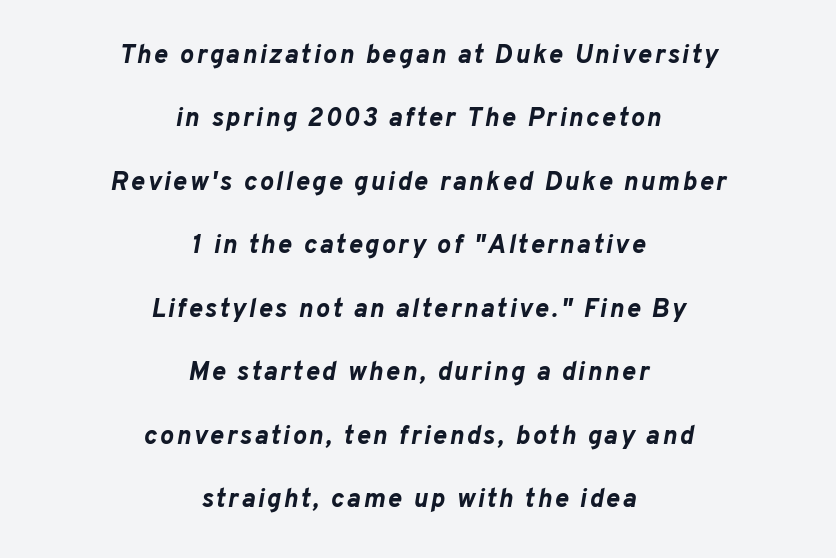
Q: Is the text bold? A: Yes.
Q: Is the text italic (slanted)? A: Yes, it leans right by about 10 degrees.
Q: Is the text underlined? A: No.
Q: How is the paragraph aligned? A: Centered.
Q: Is the spacing between lines tight, normal or loose? A: Loose.
